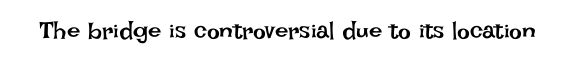
Only glyphs here, with clear space below each row. Notice how the stems are strictly vertical — no italics here. Between one letter and the next there's only the usual sliver of space. Is this a heavy cut? Hardly; it is regular or lighter.
